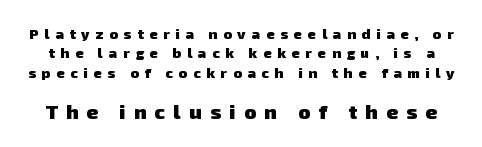
The image shows 20 px bold type; set normal line spacing (1.38x), unusually wide letter spacing (+0.42 em), not underlined; the second (bottom) block is 1.43x larger.
